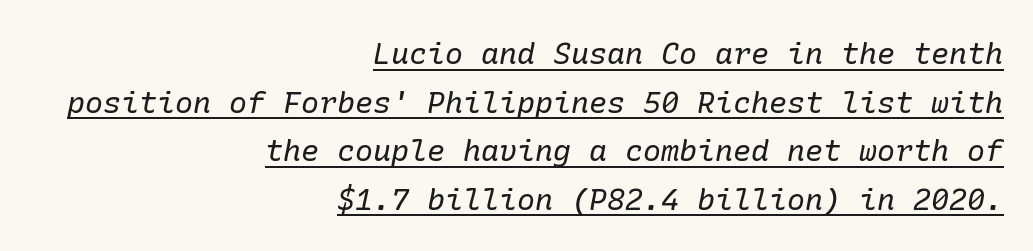
{"italic": "yes", "lean": "right", "slant_degrees": 10, "bold": "no", "weight": "regular", "width": "normal", "stroke_contrast": "low", "x_height": "medium", "underline": "yes", "align": "right", "line_spacing": "normal", "line_spacing_ratio": 1.62, "letter_spacing": "normal", "letter_spacing_em": 0.0, "glyph_px": 30}
